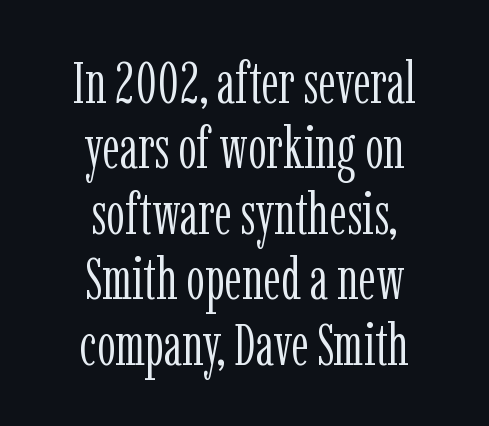
{"serif": "yes", "italic": "no", "bold": "no", "weight": "light", "width": "condensed", "stroke_contrast": "low", "x_height": "medium", "monospaced": "no", "underline": "no", "align": "center", "line_spacing": "tight", "line_spacing_ratio": 1.11, "letter_spacing": "normal", "letter_spacing_em": 0.0, "glyph_px": 59}
